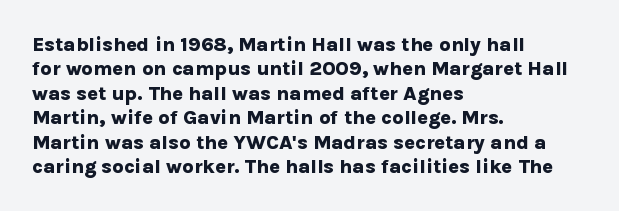
Q: Is the text bold? A: Yes.
Q: Is the text italic (slanted)? A: No, it is upright.
Q: Is the text underlined? A: No.
Q: How is the paragraph aligned? A: Left-aligned.
Q: Is the spacing between letters normal or unusually wide? A: Normal.
